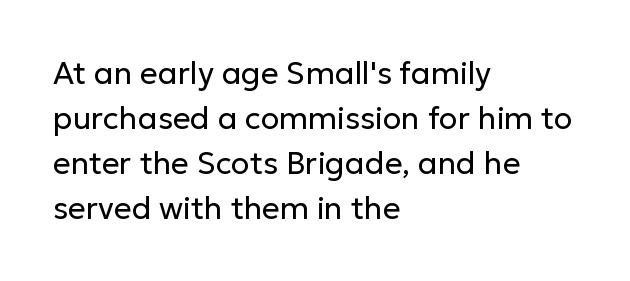
Casual observation: everything's shoved over to the left. The line texture is even and compact thanks to regular tracking. A bare baseline throughout the passage. Each letter's strokes conclude bluntly, with no projecting serifs. The letters advance in unequal steps, a hallmark of proportional type. Is the stroke heavy? The answer is a plain regular-or-lighter.
